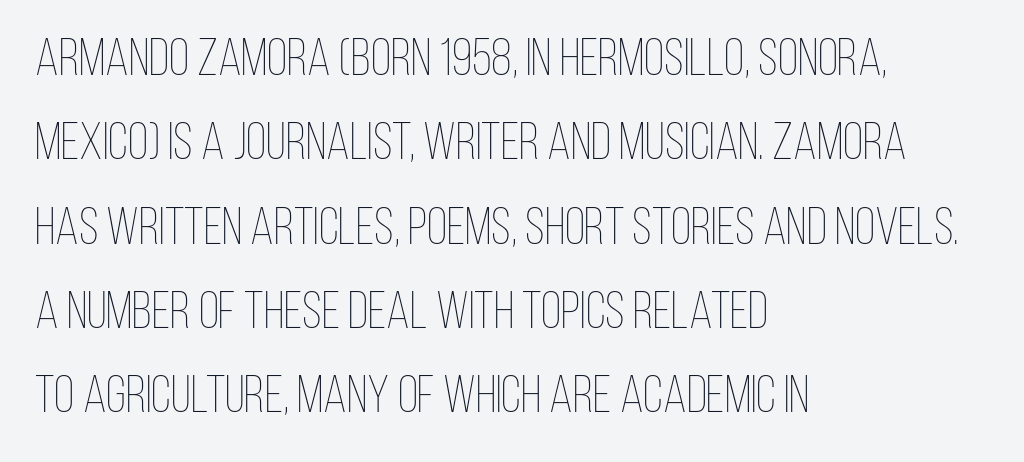
Q: Is the text bold? A: No.
Q: Is the text italic (slanted)? A: No, it is upright.
Q: Is the text underlined? A: No.
Q: How is the paragraph aligned? A: Left-aligned.
Q: Is the spacing between letters normal or unusually wide? A: Normal.
Q: Is the spacing between lines tight, normal or loose? A: Normal.
Q: Width (condensed, normal, or wide)? A: Condensed.
Q: Stroke contrast? A: Low.
Q: x-height? A: Large.
Q: Monospaced? A: No.
